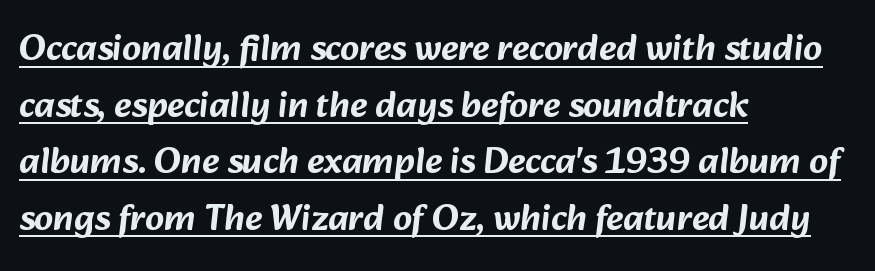
I'd call this a sans setting — the letters go barefoot. The face used here is rendered with its standard letterfit. The sample's only ornament is a line tracing under the words. Line spacing here is normal. This sample has the flowing, uneven cadence of proportional lettering. This sample is left-justified, so line endings fall wherever the words run out.
